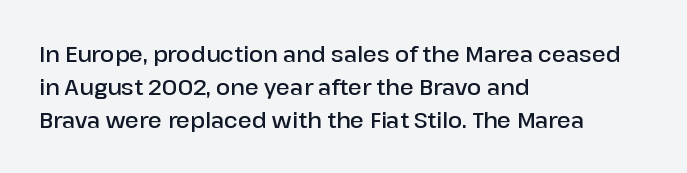
A somewhat darkened texture: the type is semibold rather than bold. Every stem runs plumb, perpendicular to the baseline. No extra tracking has been applied to these lines. A bare baseline throughout the passage. Every row of glyphs begins at an identical x-position on the left. Normally led — the rows are evenly, conventionally spaced.
